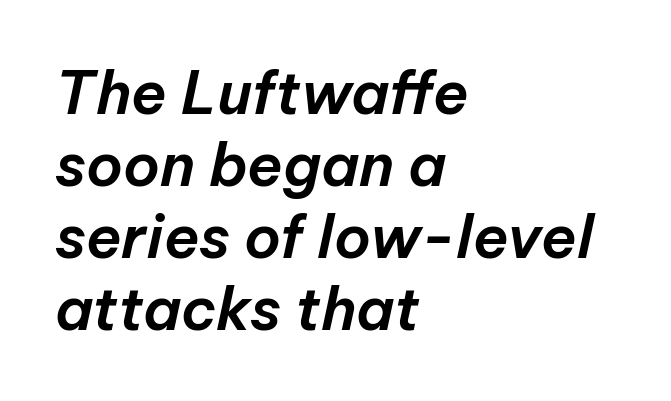
{"italic": "yes", "lean": "right", "slant_degrees": 12, "width": "normal", "stroke_contrast": "low", "x_height": "medium", "monospaced": "no", "underline": "no", "align": "left", "line_spacing_ratio": 1.22, "letter_spacing": "normal", "letter_spacing_em": 0.0, "glyph_px": 59}
